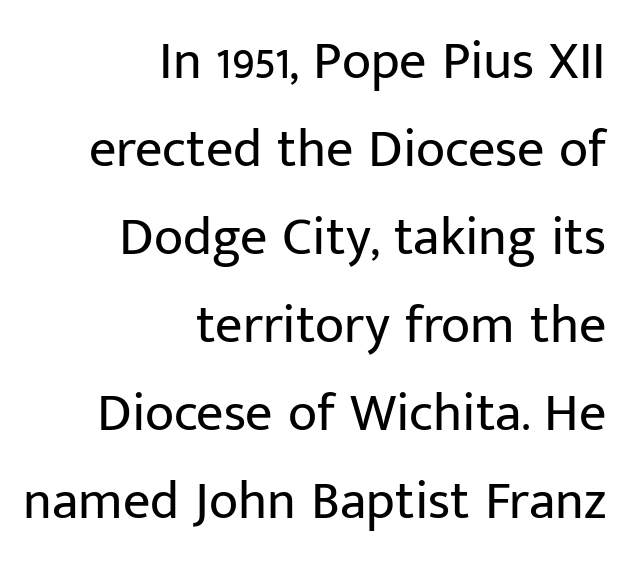
The image shows 54 px regular-weight sans-serif type, upright; set right-aligned, normal line spacing (1.63x), normal letter spacing, not underlined; low stroke contrast and a medium x-height.
